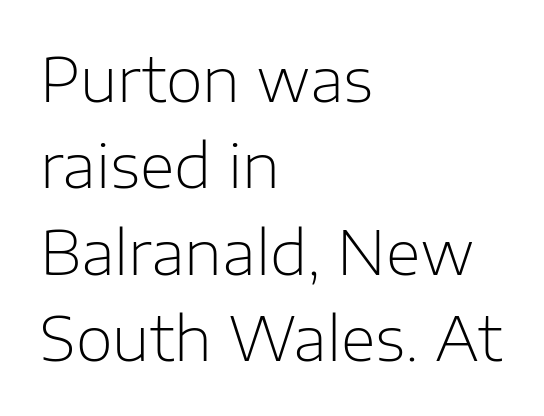
{"serif": "no", "italic": "no", "bold": "no", "weight": "light", "width": "normal", "stroke_contrast": "low", "x_height": "medium", "monospaced": "no", "underline": "no", "align": "left", "line_spacing": "normal", "line_spacing_ratio": 1.44, "letter_spacing": "normal", "letter_spacing_em": 0.0, "glyph_px": 60}
